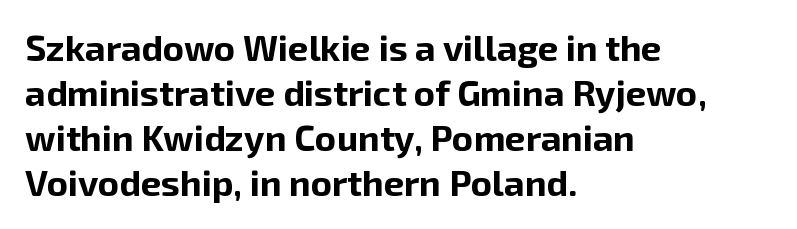
{"serif": "no", "italic": "no", "bold": "yes", "weight": "bold", "width": "normal", "stroke_contrast": "low", "x_height": "medium", "monospaced": "no", "underline": "no", "align": "left", "line_spacing": "normal", "line_spacing_ratio": 1.25, "letter_spacing": "normal", "letter_spacing_em": 0.0, "glyph_px": 36}
